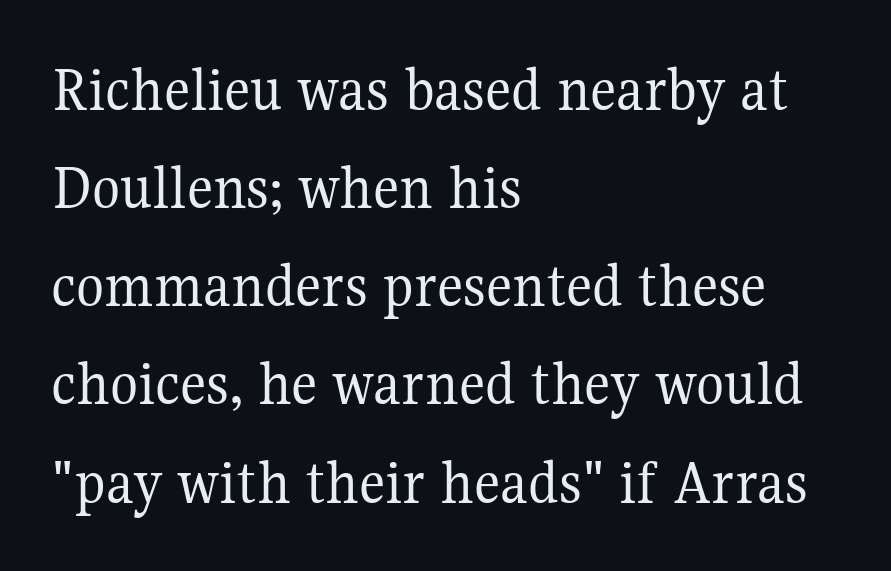
Q: Is the text bold? A: No.
Q: Is the text italic (slanted)? A: No, it is upright.
Q: Is the typeface a serif or a sans-serif typeface? A: Serif.
Q: Is the text underlined? A: No.
Q: How is the paragraph aligned? A: Left-aligned.
Q: Is the spacing between letters normal or unusually wide? A: Normal.
Q: Is the spacing between lines tight, normal or loose? A: Normal.
Q: Width (condensed, normal, or wide)? A: Normal.
Q: Stroke contrast? A: Medium.
Q: x-height? A: Medium.
Q: Monospaced? A: No.
